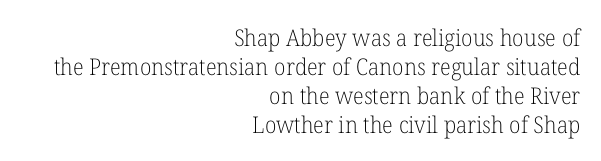
Q: Is the text bold? A: No.
Q: Is the text italic (slanted)? A: No, it is upright.
Q: Is the text underlined? A: No.
Q: How is the paragraph aligned? A: Right-aligned.
Q: Is the spacing between letters normal or unusually wide? A: Normal.
Q: Is the spacing between lines tight, normal or loose? A: Normal.
